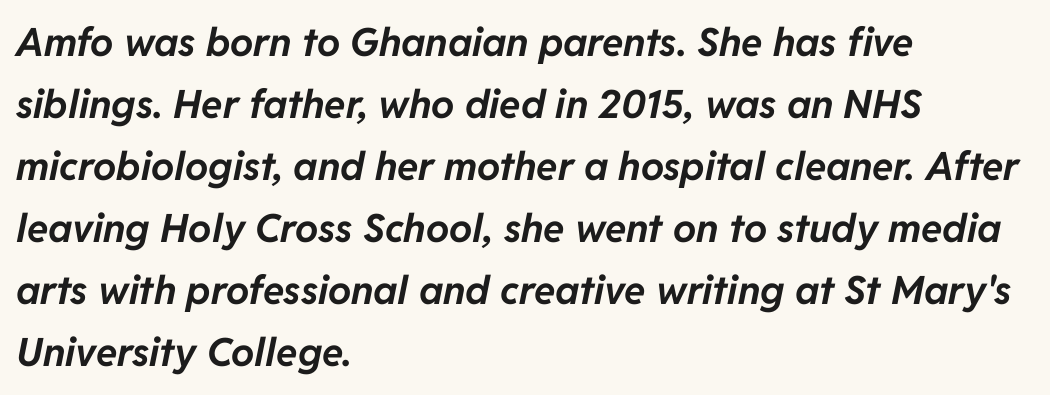
{"italic": "yes", "lean": "right", "slant_degrees": 11, "bold": "yes", "weight": "bold", "width": "normal", "stroke_contrast": "low", "x_height": "medium", "monospaced": "no", "underline": "no", "align": "left", "line_spacing": "normal", "line_spacing_ratio": 1.59, "letter_spacing": "normal", "letter_spacing_em": 0.0, "glyph_px": 39}
